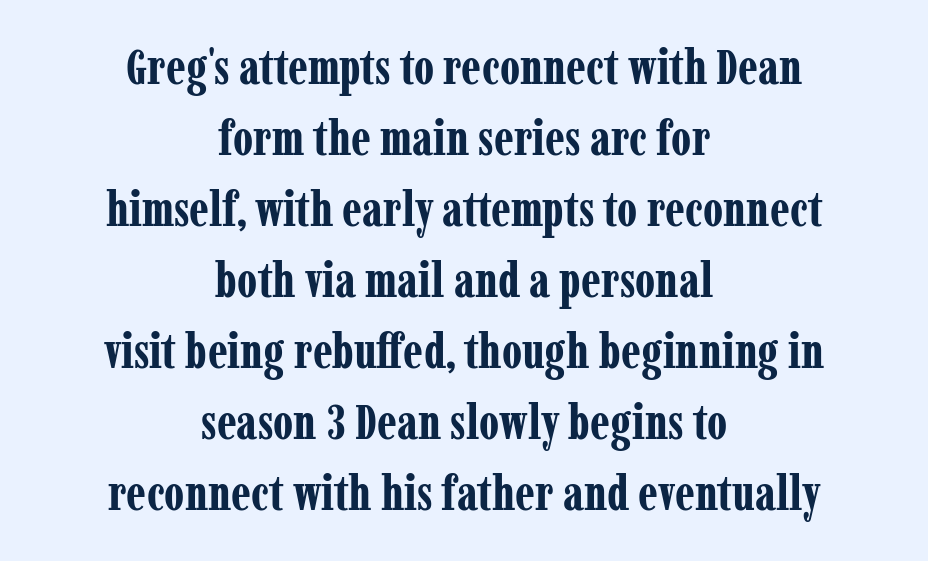
Q: Is the text bold? A: Yes.
Q: Is the text italic (slanted)? A: No, it is upright.
Q: Is the typeface a serif or a sans-serif typeface? A: Serif.
Q: Is the text underlined? A: No.
Q: How is the paragraph aligned? A: Centered.
Q: Is the spacing between letters normal or unusually wide? A: Normal.
Q: Is the spacing between lines tight, normal or loose? A: Normal.
Q: Width (condensed, normal, or wide)? A: Condensed.
Q: Stroke contrast? A: Low.
Q: x-height? A: Medium.
Q: Monospaced? A: No.
